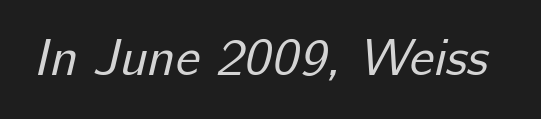
The image shows 52 px regular-weight sans-serif type; set normal letter spacing, not underlined; low stroke contrast and a medium x-height.
